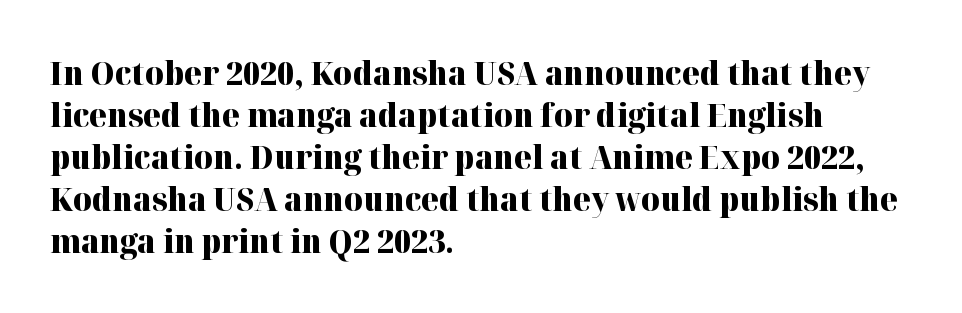
A typesetter would call this proportional, since set widths differ per character. Caption: multi-line text, flush left, ragged right. What stands out about the letter spacing? Nothing — it is the standard amount. Horizontal bands of white between lines are of average thickness. The baseline area is clear.
